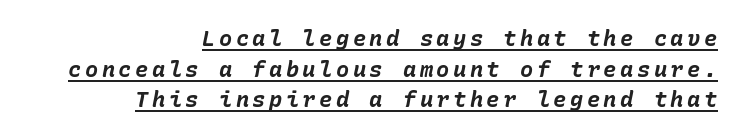
The image shows 22 px bold type, italic (leaning right); set right-aligned, normal line spacing (1.39x), underlined.
